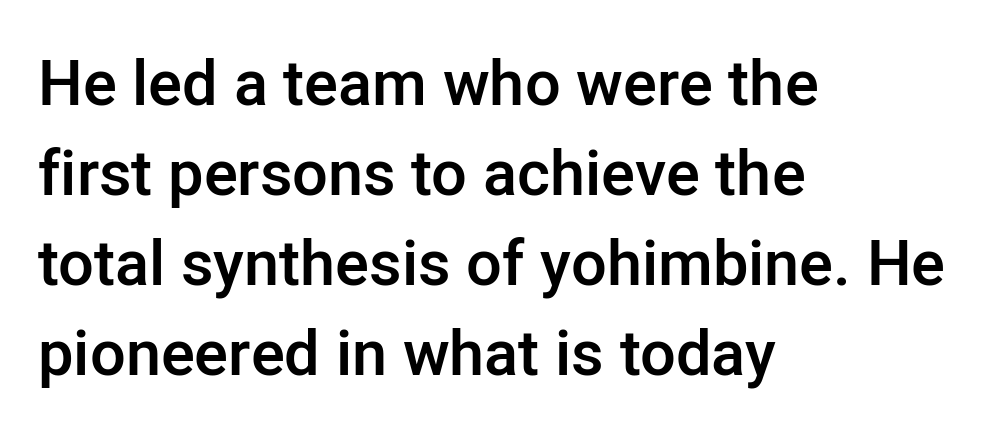
The baseline area is clear. The passage shown has conventional tracking throughout. Rendered with straight, roman letterforms. This sample has the flowing, uneven cadence of proportional lettering. The setting favours the left margin, as ordinary paragraphs usually do. Serif or sans? Sans — the stroke terminals are bare.
